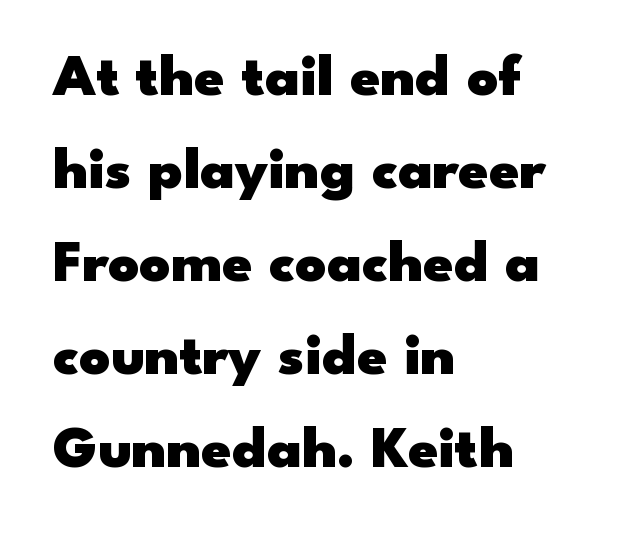
The image shows 60 px heavy, wide sans-serif type, upright; set left-aligned, normal line spacing (1.55x), normal letter spacing, not underlined; low stroke contrast and a small x-height.
